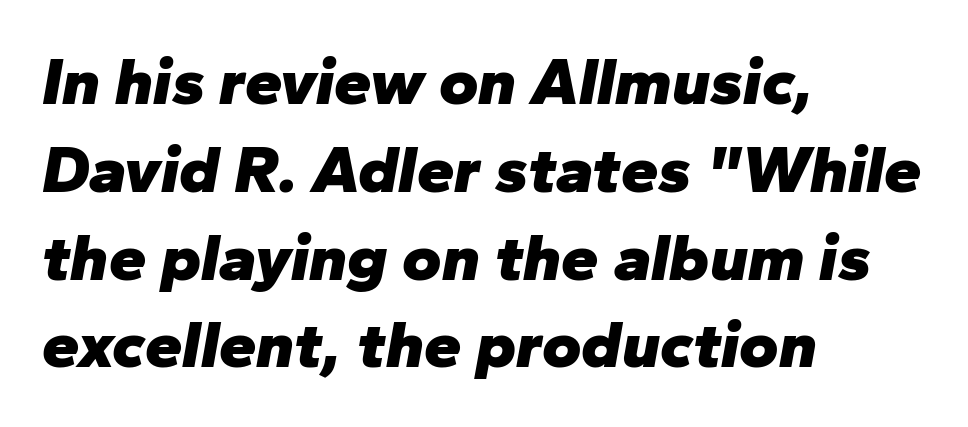
{"italic": "yes", "lean": "right", "slant_degrees": 10, "bold": "yes", "weight": "heavy", "width": "normal", "stroke_contrast": "low", "x_height": "medium", "monospaced": "no", "underline": "no", "align": "left", "line_spacing": "normal", "line_spacing_ratio": 1.31, "letter_spacing": "normal", "letter_spacing_em": 0.0, "glyph_px": 67}
